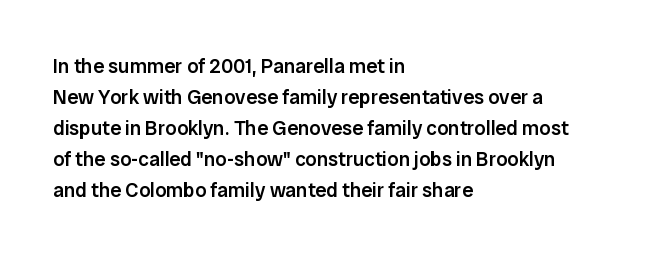
Q: Is the text bold? A: Semi-bold.
Q: Is the text italic (slanted)? A: No, it is upright.
Q: Is the text underlined? A: No.
Q: How is the paragraph aligned? A: Left-aligned.
Q: Is the spacing between letters normal or unusually wide? A: Normal.
Q: Is the spacing between lines tight, normal or loose? A: Normal.
